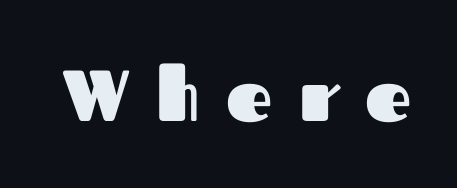
The zone under the glyphs is completely vacant. Substantial extra tracking has been applied to these lines. Plenty of ink on the page — the face is bold. Ordinary non-slanted type is in use. Grotesque or geometric, the face here clearly has no serifs. Here the designer chose a conventional face with non-uniform glyph widths.
